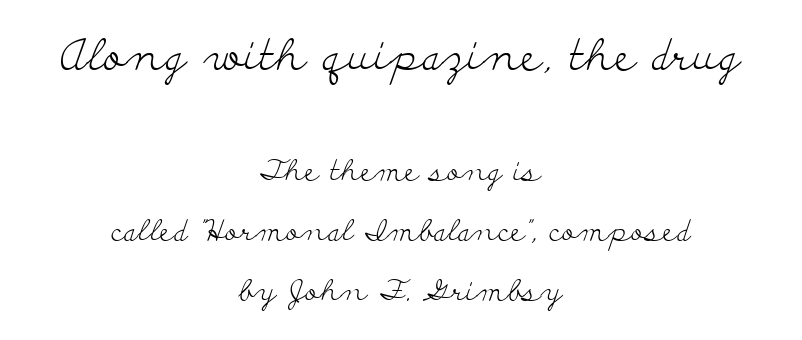
Q: Is the text bold? A: No.
Q: Is the text italic (slanted)? A: Yes.
Q: Is the typeface a serif or a sans-serif typeface? A: Serif.
Q: Is the text underlined? A: No.
Q: How is the paragraph aligned? A: Centered.
Q: Is the spacing between letters normal or unusually wide? A: Normal.
Q: Is the spacing between lines tight, normal or loose? A: Loose.
Q: Which block of text is set in a larger size, the first (top) or the second (bottom)? A: The first (top) one.
Q: Width (condensed, normal, or wide)? A: Wide.
Q: Stroke contrast? A: Low.
Q: x-height? A: Small.
Q: Monospaced? A: No.
